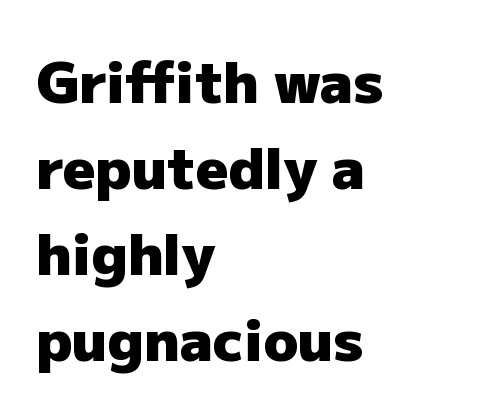
{"serif": "no", "italic": "no", "bold": "yes", "weight": "heavy", "width": "normal", "stroke_contrast": "low", "x_height": "medium", "monospaced": "no", "underline": "no", "align": "left", "line_spacing": "normal", "line_spacing_ratio": 1.51, "letter_spacing": "normal", "letter_spacing_em": 0.0, "glyph_px": 57}
